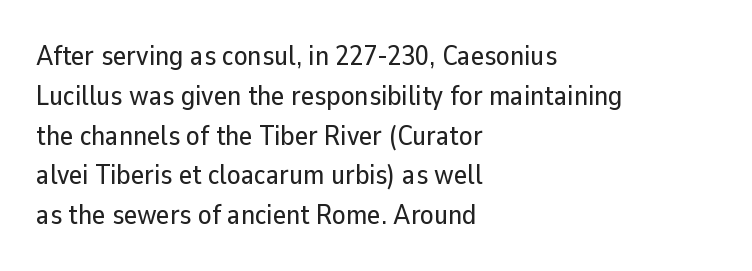
The image shows 28 px sans-serif type, upright; set left-aligned, normal line spacing (1.42x), normal letter spacing, not underlined; low stroke contrast and a medium x-height.
